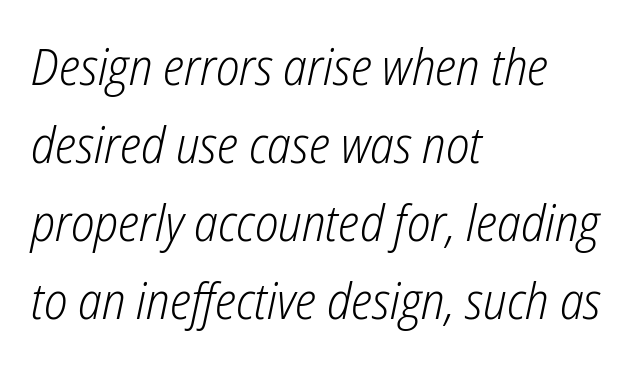
The image shows 50 px light, condensed type, italic (leaning right); set left-aligned, normal line spacing (1.56x), normal letter spacing, not underlined; low stroke contrast and a medium x-height.
